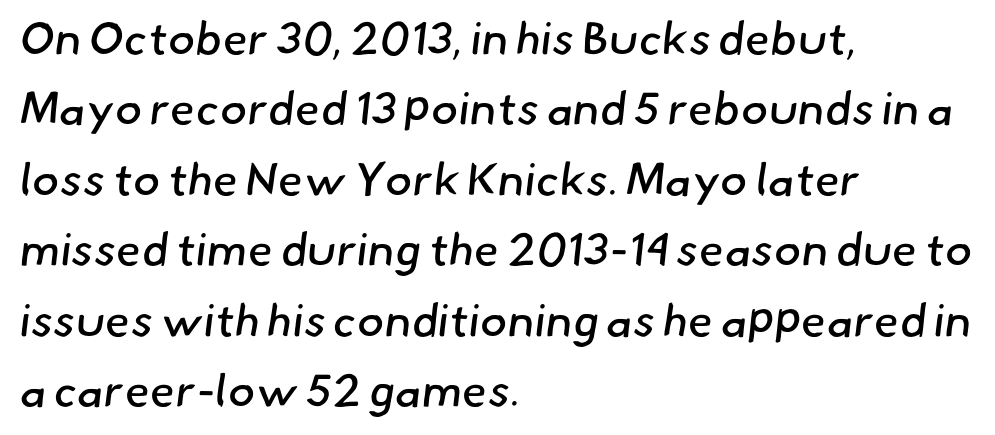
The passage shown is typed in a proportional face where columns would drift. The passage shown is typeset with a sans-serif family. In terms of leading, this rendering sits right in the middle. The rag falls on the right side of this text block. The letterforms sit shoulder to shoulder at normal distance. The foot of each line stays bare and open.
